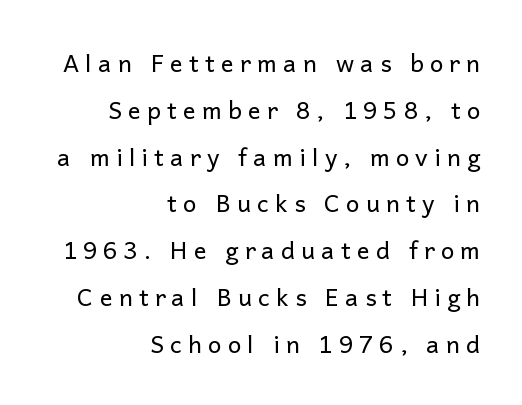
The image shows 24 px text type, upright; set right-aligned, loose line spacing (1.95x), unusually wide letter spacing (+0.26 em), not underlined.
